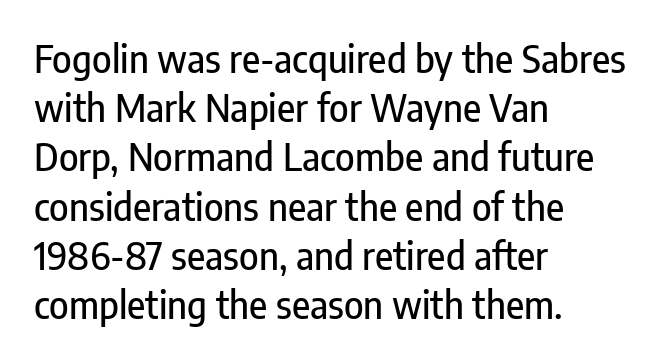
Q: Is the text italic (slanted)? A: No, it is upright.
Q: Is the typeface a serif or a sans-serif typeface? A: Sans-serif.
Q: Is the text underlined? A: No.
Q: How is the paragraph aligned? A: Left-aligned.
Q: Is the spacing between letters normal or unusually wide? A: Normal.
Q: Is the spacing between lines tight, normal or loose? A: Normal.
Q: Width (condensed, normal, or wide)? A: Condensed.
Q: Stroke contrast? A: Low.
Q: x-height? A: Medium.
Q: Monospaced? A: No.
